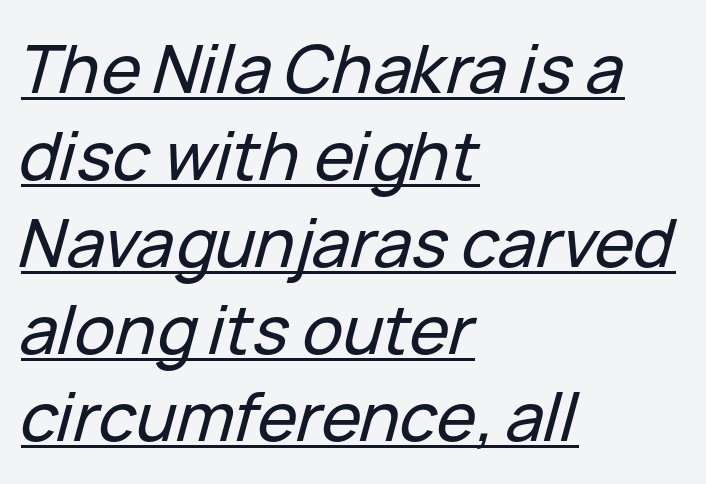
Q: Is the text italic (slanted)? A: Yes, it leans right by about 15 degrees.
Q: Is the text underlined? A: Yes.
Q: How is the paragraph aligned? A: Left-aligned.
Q: Is the spacing between letters normal or unusually wide? A: Normal.
Q: Is the spacing between lines tight, normal or loose? A: Normal.
Q: Width (condensed, normal, or wide)? A: Normal.
Q: Stroke contrast? A: Low.
Q: x-height? A: Medium.
Q: Monospaced? A: No.
